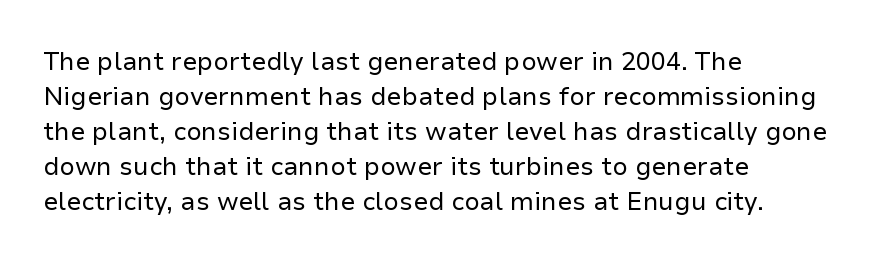
Q: Is the text bold? A: No.
Q: Is the text italic (slanted)? A: No, it is upright.
Q: Is the text underlined? A: No.
Q: How is the paragraph aligned? A: Left-aligned.
Q: Is the spacing between letters normal or unusually wide? A: Normal.
Q: Is the spacing between lines tight, normal or loose? A: Normal.
